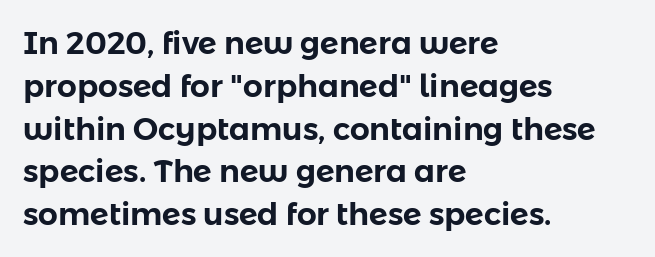
Q: Is the text italic (slanted)? A: No, it is upright.
Q: Is the typeface a serif or a sans-serif typeface? A: Sans-serif.
Q: Is the text underlined? A: No.
Q: How is the paragraph aligned? A: Left-aligned.
Q: Is the spacing between letters normal or unusually wide? A: Normal.
Q: Is the spacing between lines tight, normal or loose? A: Normal.
Q: Width (condensed, normal, or wide)? A: Normal.
Q: Stroke contrast? A: Low.
Q: x-height? A: Medium.
Q: Monospaced? A: No.
